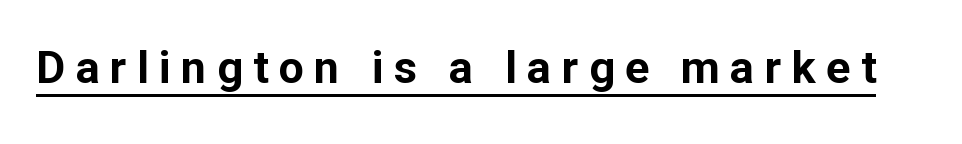
Thick stems and heavy bowls — unmistakably bold. In designer terms, the underline attribute is active on this setting. Nope, no serifs anywhere on these letters. The rendering uses natural spacing where letterforms have individual widths. Rendered with straight, roman letterforms.
